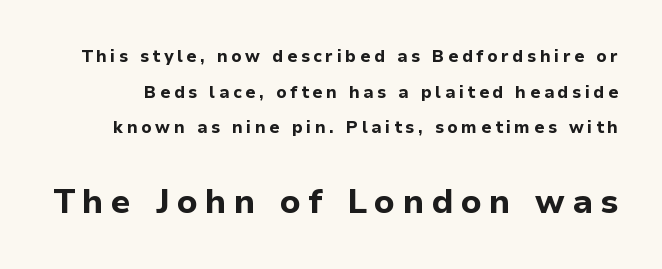
Serif or sans? Sans — the stroke terminals are bare. Character widths vary here, with narrow letters taking less room than wide ones. In terms of weight, the rendering is a true, heavy bold. Inter-character spacing is expanded well beyond the font's built-in metrics.
